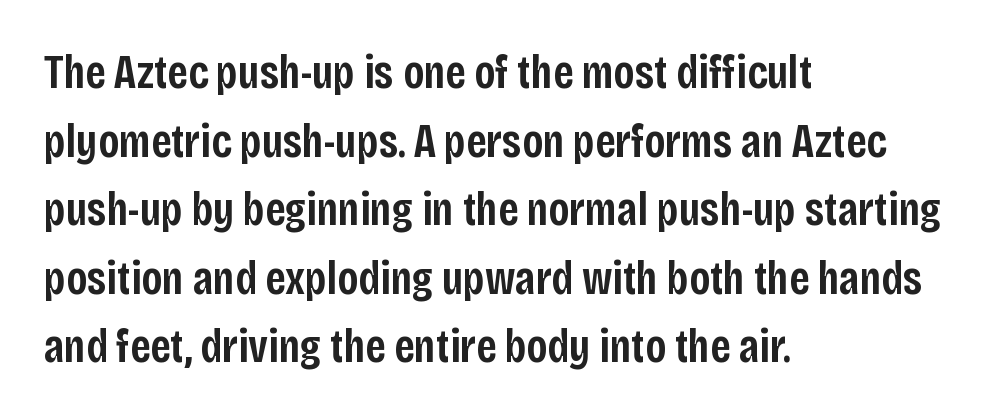
The image shows 47 px semibold, condensed sans-serif type, upright; set left-aligned, normal line spacing (1.46x), normal letter spacing, not underlined; low stroke contrast and a large x-height.
